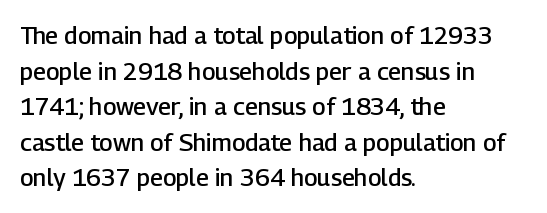
The image shows 24 px text type, upright; set left-aligned, normal line spacing (1.48x), normal letter spacing, not underlined.
